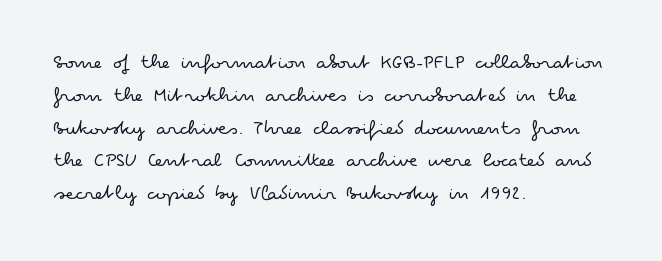
{"italic": "no", "bold": "no", "underline": "no", "align": "left", "line_spacing": "normal", "line_spacing_ratio": 1.49, "letter_spacing": "normal", "letter_spacing_em": 0.0, "glyph_px": 22}
